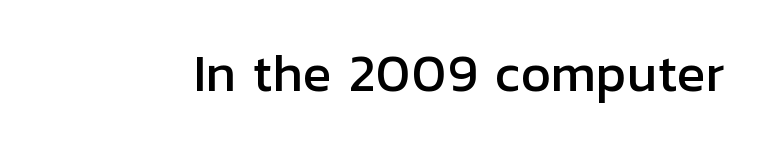
Inter-character spacing is left at the font's built-in metrics. The typography opts for an upright posture over an oblique one. Underline: absent. What kind of face is this? One without serifs — a sans. You could not count columns in this text — the font is proportionally spaced.
